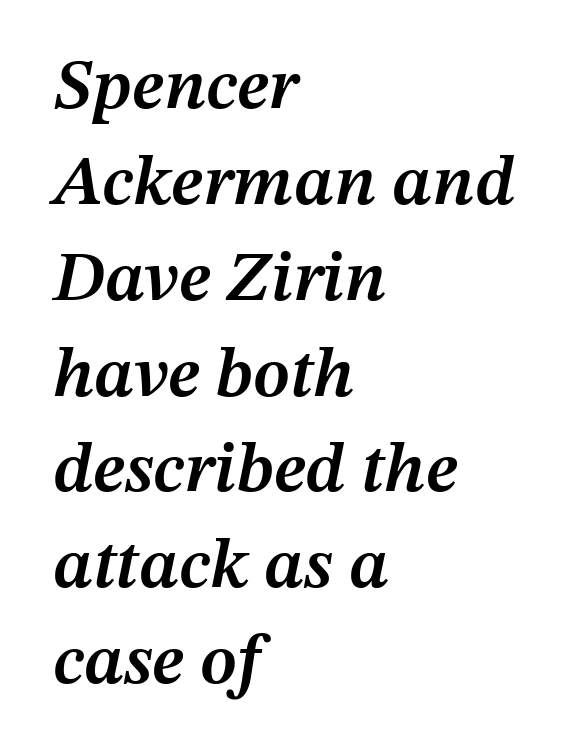
One glance says typical: line gaps are just what's usual. The strip under each line holds only bare page. Spacing between characters is what you'd get straight out of the box. Layout note: lines flush left. The letters advance in unequal steps, a hallmark of proportional type.
